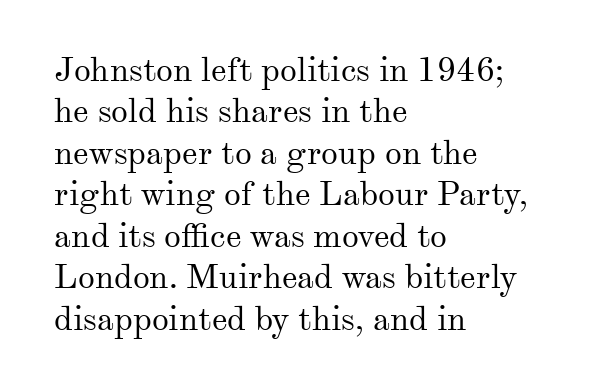
Q: Is the text bold? A: No.
Q: Is the text italic (slanted)? A: No, it is upright.
Q: Is the typeface a serif or a sans-serif typeface? A: Serif.
Q: Is the text underlined? A: No.
Q: How is the paragraph aligned? A: Left-aligned.
Q: Is the spacing between letters normal or unusually wide? A: Normal.
Q: Width (condensed, normal, or wide)? A: Normal.
Q: Stroke contrast? A: Medium.
Q: x-height? A: Small.
Q: Monospaced? A: No.
